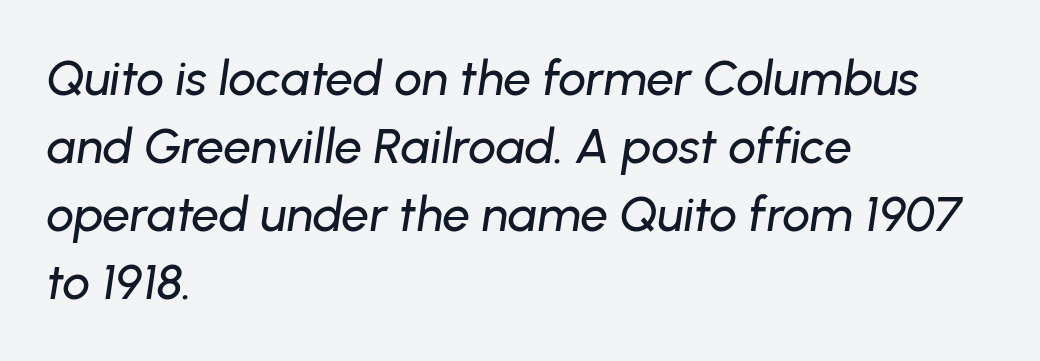
A clean baseline with only descenders dipping below it. Slant detected: the letters are inclined. Regular leading. Notice how the passage keeps a crisp vertical edge on the left only. The tracking reads as untouched default to a designer's eye.
